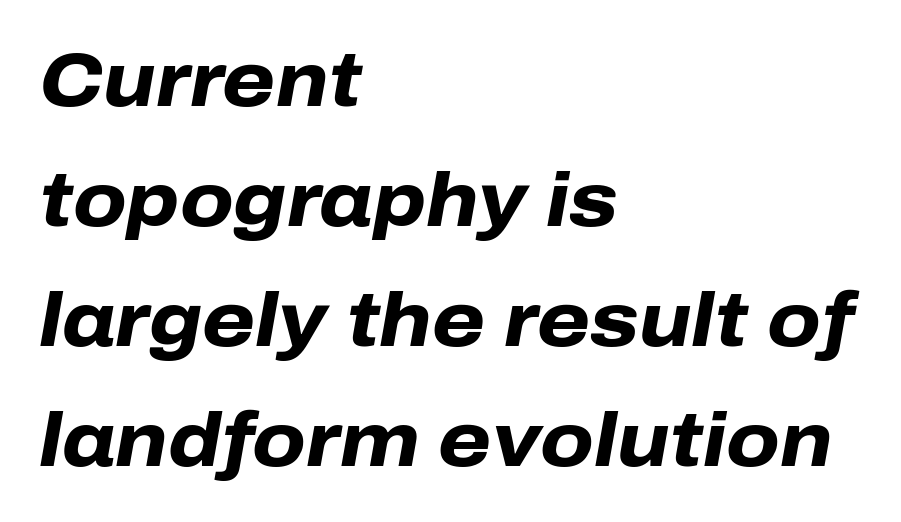
Q: Is the text bold? A: Yes.
Q: Is the text italic (slanted)? A: Yes, it leans right by about 10 degrees.
Q: Is the text underlined? A: No.
Q: How is the paragraph aligned? A: Left-aligned.
Q: Is the spacing between letters normal or unusually wide? A: Normal.
Q: Is the spacing between lines tight, normal or loose? A: Normal.
Q: Width (condensed, normal, or wide)? A: Normal.
Q: Stroke contrast? A: Low.
Q: x-height? A: Medium.
Q: Monospaced? A: No.
